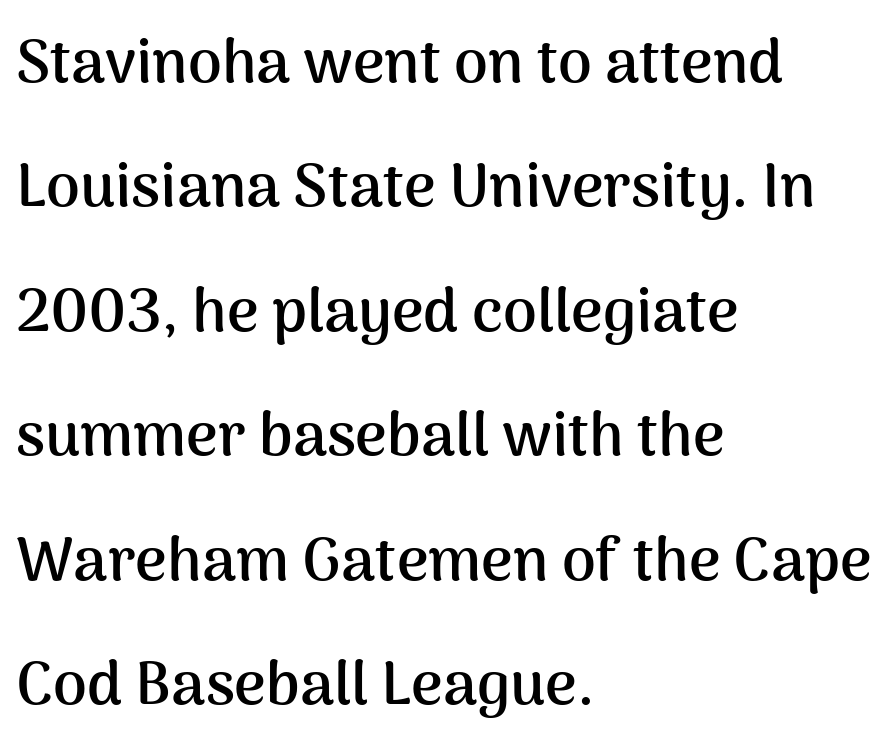
Q: Is the text bold? A: Yes.
Q: Is the text italic (slanted)? A: No, it is upright.
Q: Is the typeface a serif or a sans-serif typeface? A: Sans-serif.
Q: Is the text underlined? A: No.
Q: How is the paragraph aligned? A: Left-aligned.
Q: Is the spacing between letters normal or unusually wide? A: Normal.
Q: Is the spacing between lines tight, normal or loose? A: Loose.
Q: Width (condensed, normal, or wide)? A: Normal.
Q: Stroke contrast? A: Medium.
Q: x-height? A: Medium.
Q: Monospaced? A: No.
